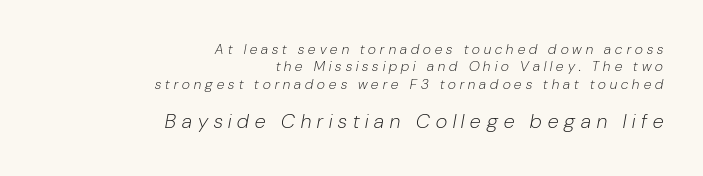
Decoration check: the copy has no underline. A student would call this right alignment; a typographer would say flush right, rag left. The weight tops out at a normal text grade. Vertical spacing — default.
